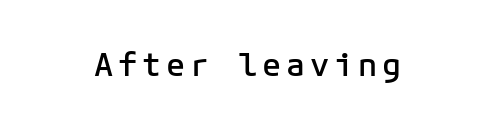
{"serif": "no", "italic": "no", "bold": "semi", "weight": "semibold", "width": "normal", "stroke_contrast": "low", "x_height": "medium", "monospaced": "yes", "underline": "no", "glyph_px": 32}
